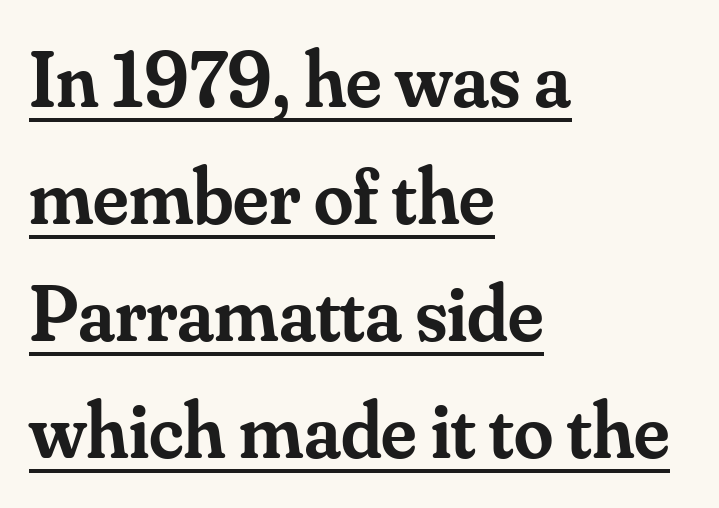
{"serif": "yes", "italic": "no", "bold": "semi", "weight": "semibold", "width": "normal", "stroke_contrast": "medium", "x_height": "small", "monospaced": "no", "underline": "yes", "align": "left", "line_spacing": "normal", "line_spacing_ratio": 1.48, "letter_spacing": "normal", "letter_spacing_em": 0.0, "glyph_px": 79}
